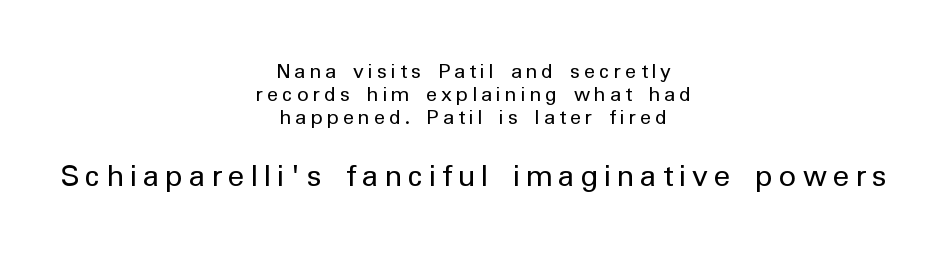
{"serif": "no", "italic": "no", "bold": "no", "weight": "regular", "width": "normal", "stroke_contrast": "low", "x_height": "medium", "monospaced": "no", "underline": "no", "align": "center", "line_spacing": "tight", "line_spacing_ratio": 1.01, "larger_block": "second", "size_ratio": 1.48, "glyph_px": 34}
